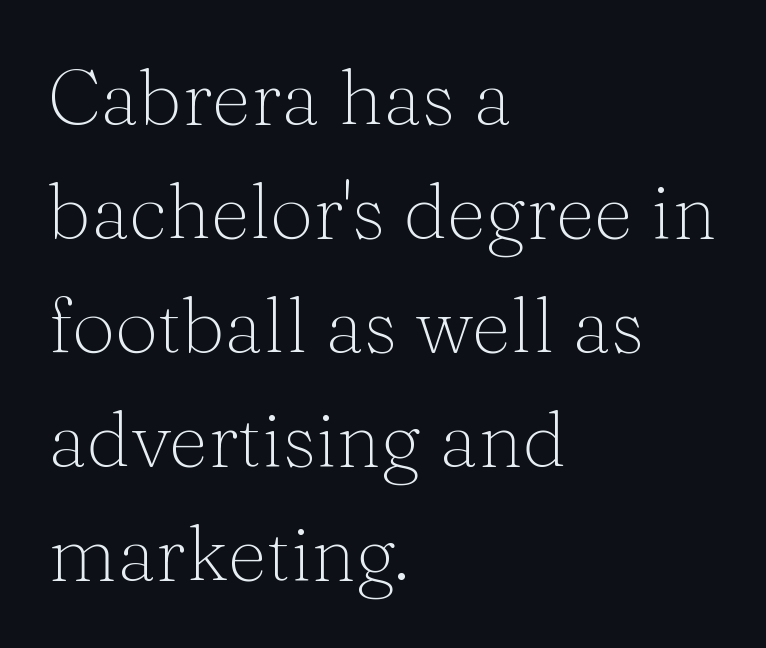
The image shows 77 px thin serif type, upright; set left-aligned, normal line spacing (1.48x), normal letter spacing, not underlined; medium stroke contrast and a medium x-height.
